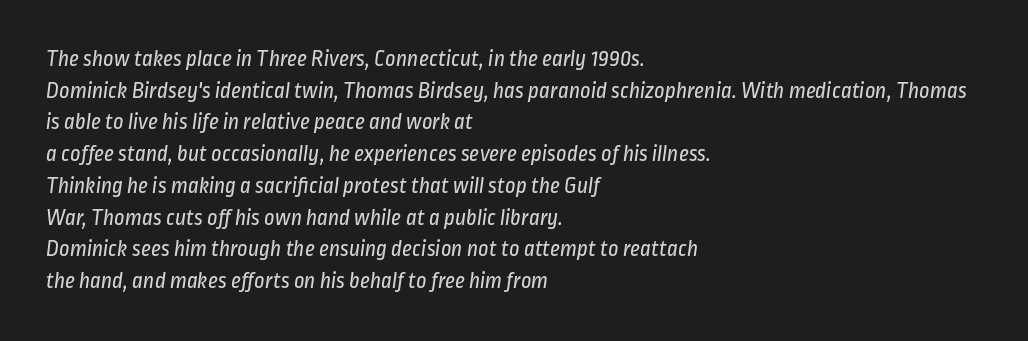
The image shows 23 px text type; set left-aligned, normal line spacing (1.38x), normal letter spacing, not underlined.
